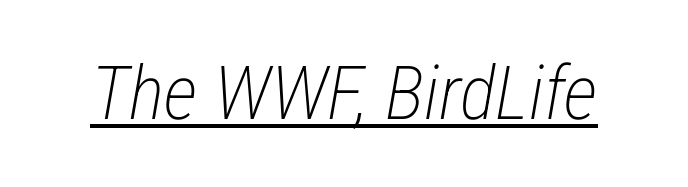
The image shows 75 px light, condensed type, italic (leaning right); set normal letter spacing, underlined; low stroke contrast and a medium x-height.
